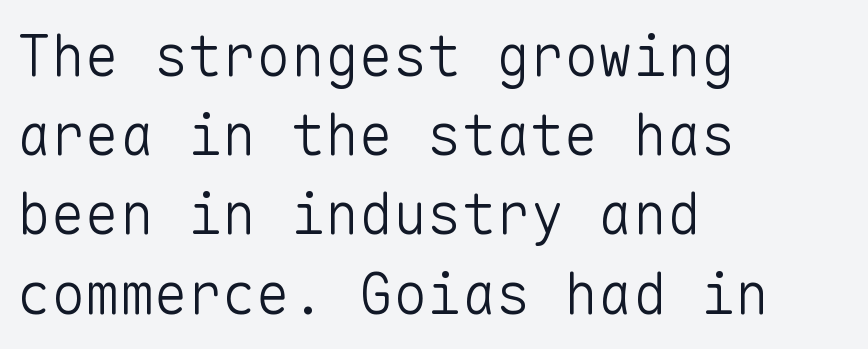
This sample uses a sans-serif face. Nothing unusual about the tracking: characters are spaced as the font intends. This sample has the even, mechanical cadence of fixed-width lettering. The paragraph has a hard left edge and a soft right edge. Heft: none added — not bold. Unmarked baselines from the first word to the last.
